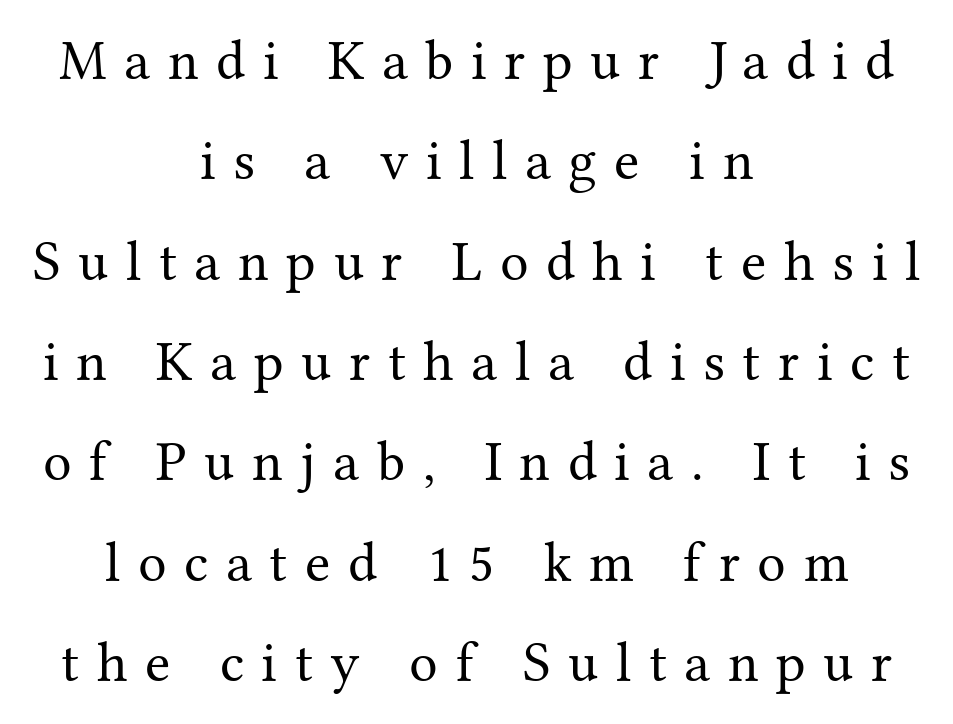
The face used here is proportionally spaced, like ordinary book or web type. Centered paragraph, ragged on both sides. Ordinary non-slanted type is in use. Are there feet on the stems? There are — it's a serif. Only glyphs here, with clear space below each row. Tracking here is generous; glyphs stand well apart from one another.
